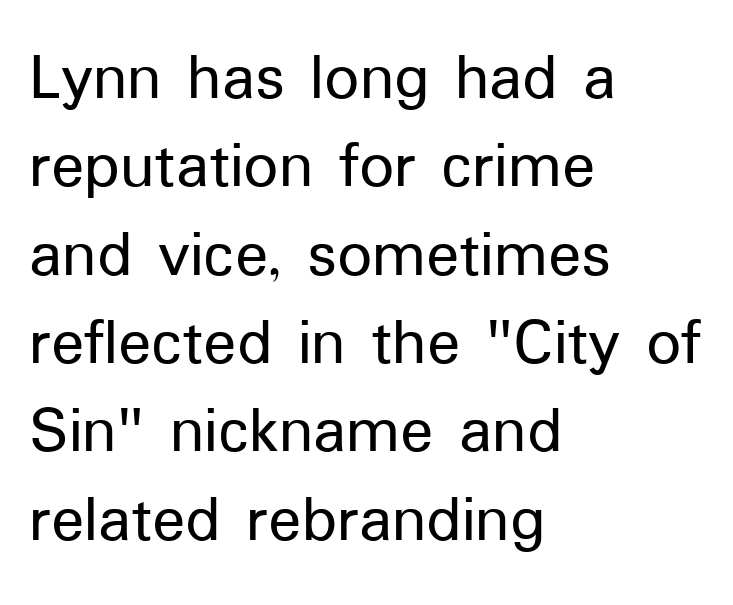
Q: Is the text italic (slanted)? A: No, it is upright.
Q: Is the typeface a serif or a sans-serif typeface? A: Sans-serif.
Q: Is the text underlined? A: No.
Q: How is the paragraph aligned? A: Left-aligned.
Q: Is the spacing between letters normal or unusually wide? A: Normal.
Q: Is the spacing between lines tight, normal or loose? A: Normal.
Q: Width (condensed, normal, or wide)? A: Normal.
Q: Stroke contrast? A: Low.
Q: x-height? A: Medium.
Q: Monospaced? A: No.
